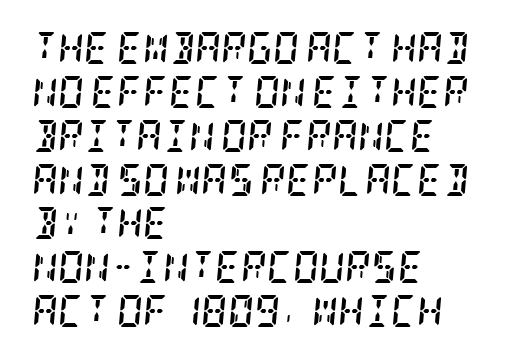
Q: Is the text bold? A: Yes.
Q: Is the text italic (slanted)? A: Yes, it leans right by about 5 degrees.
Q: Is the typeface a serif or a sans-serif typeface? A: Serif.
Q: Is the text underlined? A: No.
Q: How is the paragraph aligned? A: Left-aligned.
Q: Is the spacing between letters normal or unusually wide? A: Normal.
Q: Is the spacing between lines tight, normal or loose? A: Normal.
Q: Width (condensed, normal, or wide)? A: Condensed.
Q: Stroke contrast? A: Low.
Q: x-height? A: Large.
